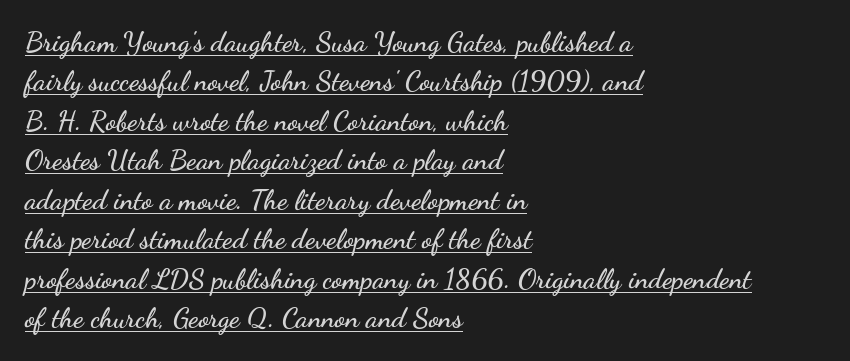
{"serif": "no", "width": "wide", "stroke_contrast": "low", "x_height": "small", "monospaced": "no", "underline": "yes", "align": "left", "line_spacing": "normal", "line_spacing_ratio": 1.41, "letter_spacing": "normal", "letter_spacing_em": 0.0, "glyph_px": 28}
